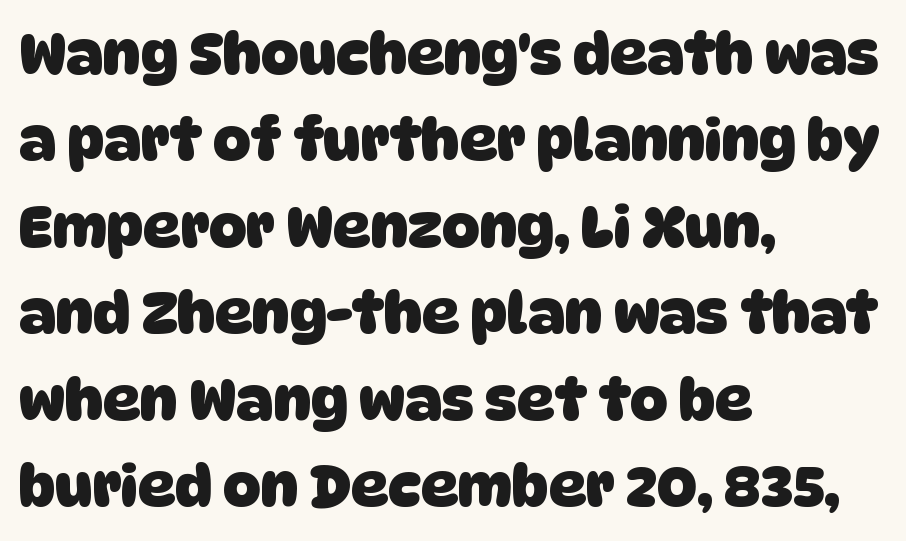
Q: Is the text bold? A: Yes.
Q: Is the typeface a serif or a sans-serif typeface? A: Sans-serif.
Q: Is the text underlined? A: No.
Q: How is the paragraph aligned? A: Left-aligned.
Q: Is the spacing between letters normal or unusually wide? A: Normal.
Q: Is the spacing between lines tight, normal or loose? A: Normal.
Q: Width (condensed, normal, or wide)? A: Normal.
Q: Stroke contrast? A: Low.
Q: x-height? A: Large.
Q: Monospaced? A: No.
